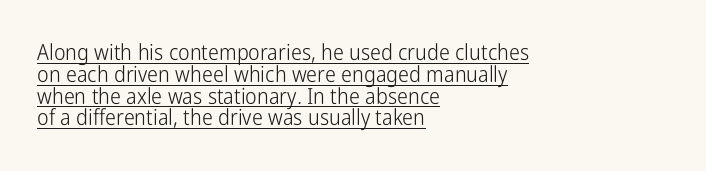
Q: Is the text bold? A: No.
Q: Is the text italic (slanted)? A: No, it is upright.
Q: Is the text underlined? A: Yes.
Q: How is the paragraph aligned? A: Left-aligned.
Q: Is the spacing between letters normal or unusually wide? A: Normal.
Q: Is the spacing between lines tight, normal or loose? A: Tight.
